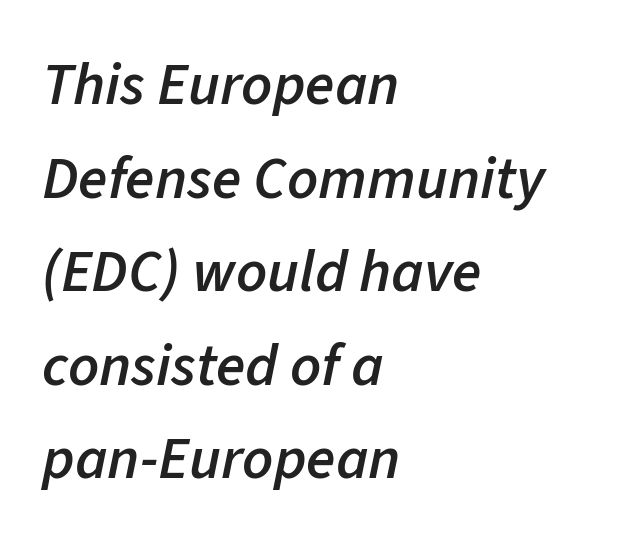
The image shows 60 px semibold type, italic (leaning right); set left-aligned, normal line spacing (1.56x), normal letter spacing, not underlined; low stroke contrast and a medium x-height.
